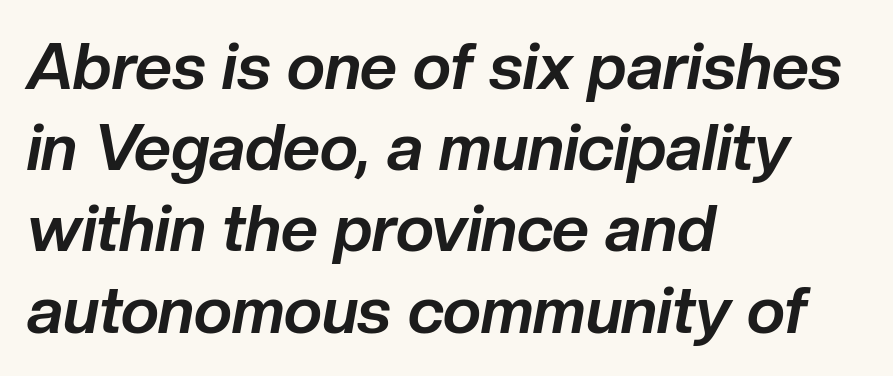
The image shows 65 px bold type, italic (leaning right); set left-aligned, normal line spacing (1.25x), normal letter spacing, not underlined; low stroke contrast and a medium x-height.
